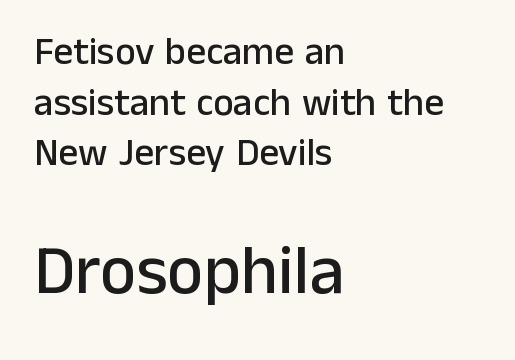
Type style note: lacks serifs. The more generous point size was reserved for the lower chunk. A classic flush-left, rag-right setting is used for this passage. No extra tracking has been applied to these lines. Proportional: the letters do not fall into vertical columns. The passage shown is not underscored anywhere.
